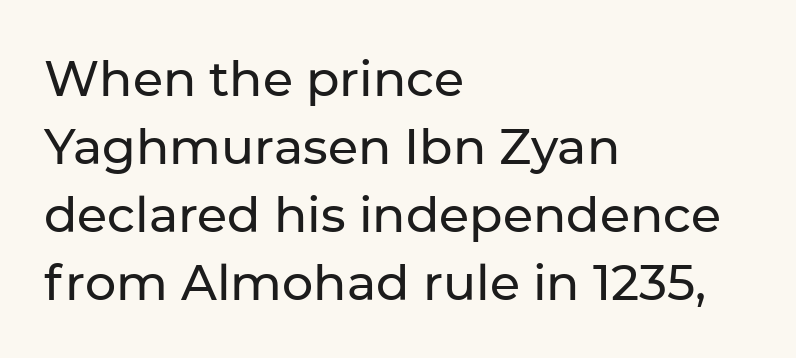
The image shows 49 px sans-serif type, upright; set left-aligned, normal line spacing (1.39x), normal letter spacing, not underlined; low stroke contrast and a medium x-height.
